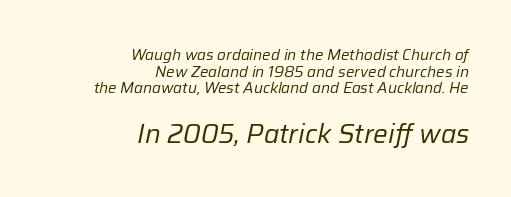
{"italic": "yes", "lean": "right", "slant_degrees": 12, "bold": "no", "underline": "no", "align": "right", "line_spacing": "tight", "line_spacing_ratio": 1.11, "letter_spacing": "normal", "letter_spacing_em": 0.0, "larger_block": "second", "size_ratio": 1.73, "glyph_px": 26}
